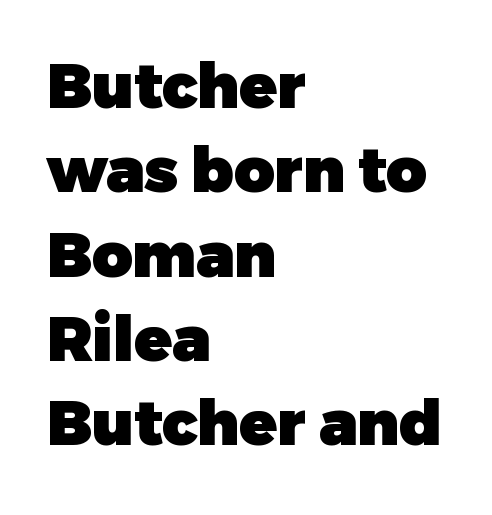
The image shows 62 px heavy sans-serif type, upright; set left-aligned, normal line spacing (1.36x), normal letter spacing, not underlined; low stroke contrast and a medium x-height.
